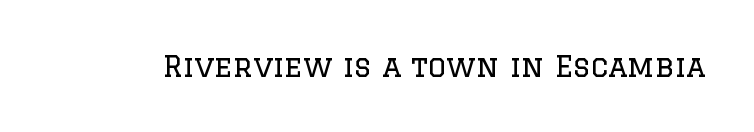
The image shows 29 px regular-weight serif type, upright; set normal letter spacing, not underlined; low stroke contrast and a large x-height.
